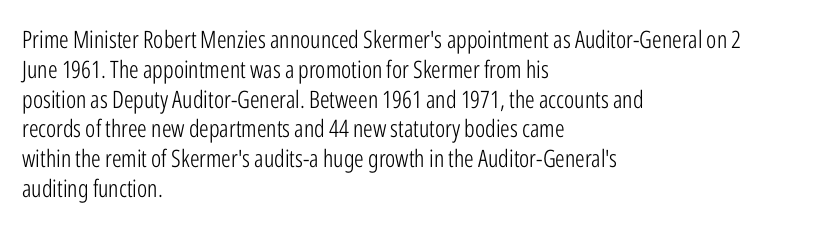
If you drew a line through each stem, it would be perfectly vertical. Tracking value appears to be zero — textbook default spacing. The rag falls on the right side of this text block. The face looks like a standard text weight, possibly lighter. The string is rendered with underlining switched off.
